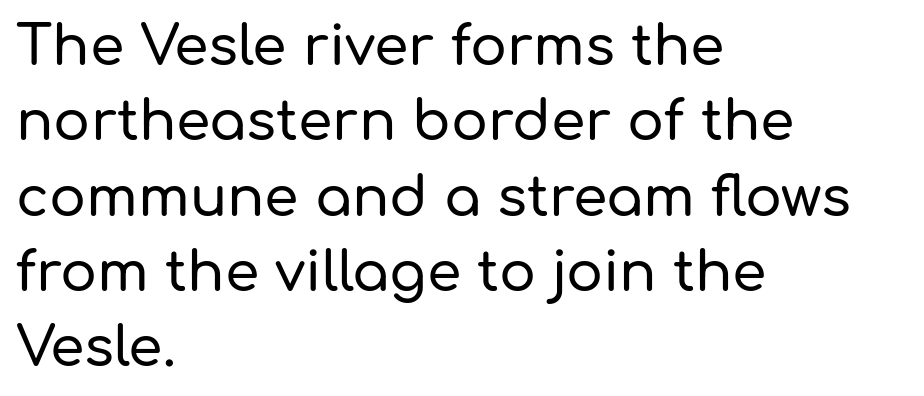
The image shows 55 px sans-serif type, upright; set left-aligned, normal line spacing (1.37x), normal letter spacing, not underlined; low stroke contrast and a medium x-height.
